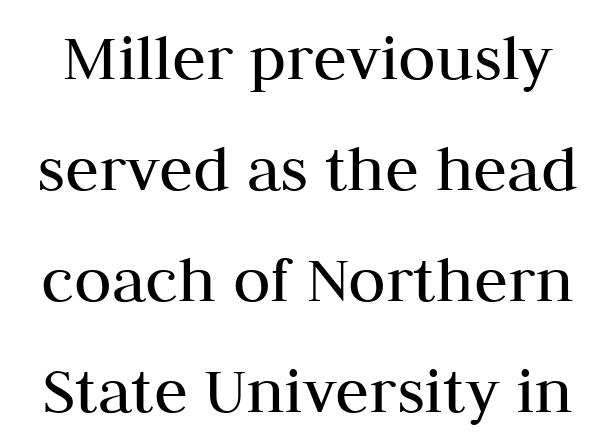
{"serif": "yes", "italic": "no", "bold": "no", "weight": "regular", "width": "normal", "stroke_contrast": "medium", "x_height": "medium", "monospaced": "no", "underline": "no", "line_spacing": "normal", "line_spacing_ratio": 1.61, "letter_spacing": "normal", "letter_spacing_em": 0.0, "glyph_px": 69}
